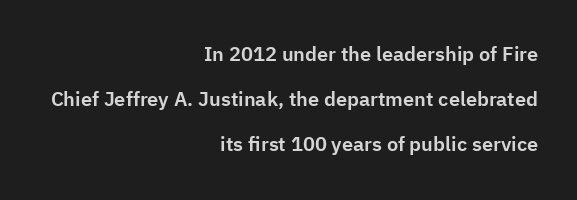
The image shows 20 px text type, upright; set right-aligned, loose line spacing (2.25x), normal letter spacing, not underlined.
